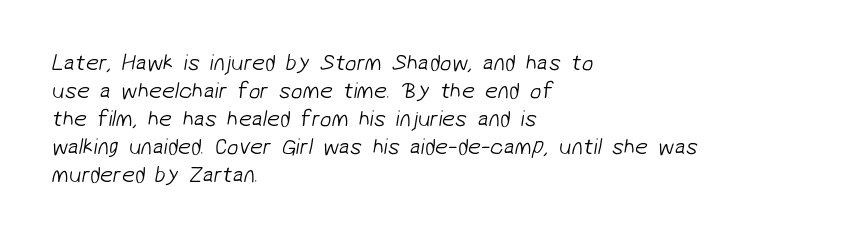
Q: Is the text bold? A: No.
Q: Is the text underlined? A: No.
Q: How is the paragraph aligned? A: Left-aligned.
Q: Is the spacing between letters normal or unusually wide? A: Normal.
